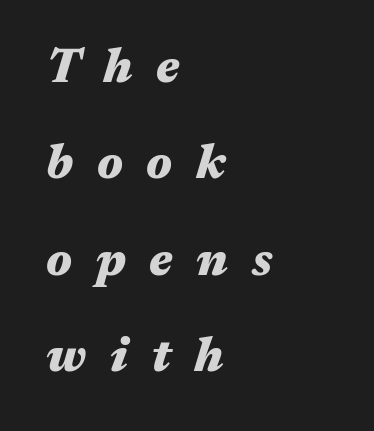
{"italic": "yes", "lean": "right", "slant_degrees": 17, "bold": "yes", "weight": "heavy", "width": "wide", "stroke_contrast": "medium", "x_height": "medium", "monospaced": "no", "underline": "no", "align": "left", "line_spacing": "loose", "line_spacing_ratio": 2.01, "letter_spacing": "wide", "letter_spacing_em": 0.49, "glyph_px": 48}
